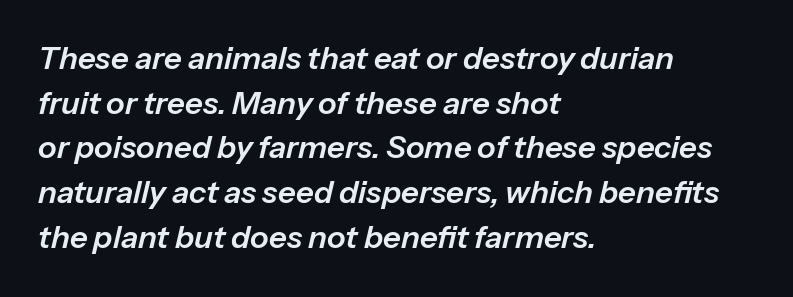
The image shows 31 px text type, italic (leaning right); set left-aligned, normal line spacing (1.44x), normal letter spacing, not underlined; low stroke contrast and a medium x-height.
